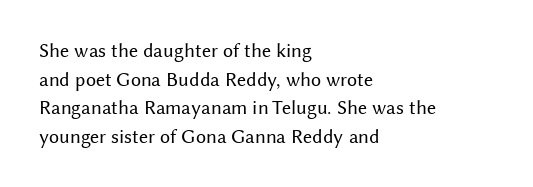
The image shows 20 px text type, upright; set left-aligned, normal line spacing (1.43x), normal letter spacing, not underlined.
